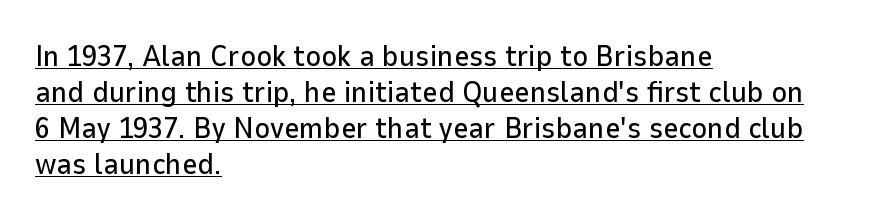
{"serif": "no", "italic": "no", "width": "normal", "stroke_contrast": "low", "x_height": "medium", "monospaced": "no", "underline": "yes", "align": "left", "line_spacing_ratio": 1.2, "letter_spacing": "normal", "letter_spacing_em": 0.0, "glyph_px": 30}
